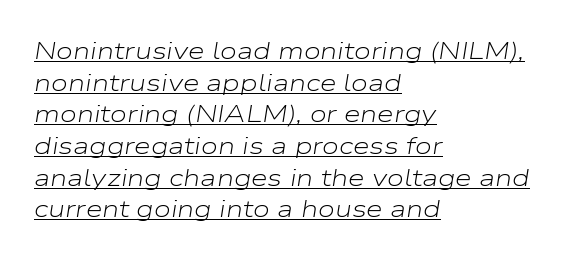
The image shows 24 px text type, italic (leaning right); set left-aligned, normal line spacing (1.32x), normal letter spacing, underlined.
